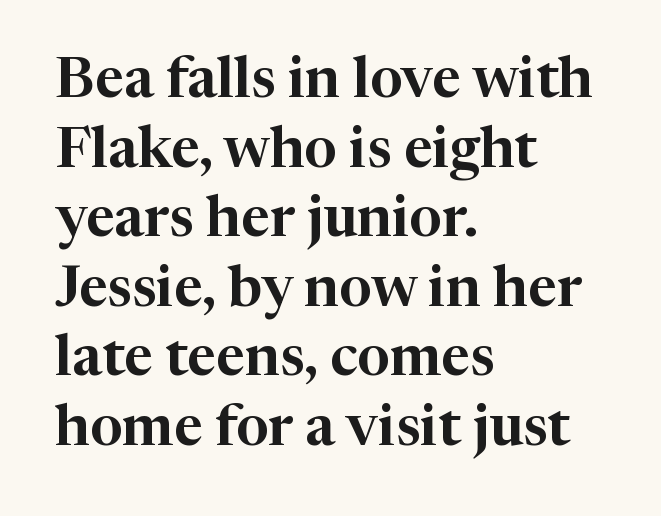
{"serif": "yes", "italic": "no", "width": "normal", "stroke_contrast": "high", "x_height": "medium", "monospaced": "no", "underline": "no", "align": "left", "line_spacing_ratio": 1.22, "letter_spacing": "normal", "letter_spacing_em": 0.0, "glyph_px": 57}
